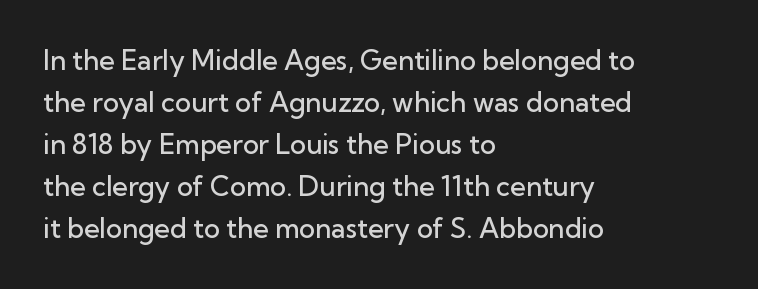
Q: Is the text bold? A: Semi-bold.
Q: Is the text italic (slanted)? A: No, it is upright.
Q: Is the text underlined? A: No.
Q: How is the paragraph aligned? A: Left-aligned.
Q: Is the spacing between letters normal or unusually wide? A: Normal.
Q: Is the spacing between lines tight, normal or loose? A: Normal.
